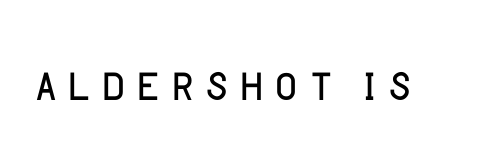
Lines of text with bare space underneath. This reads as an unemphasized weight, regular at the heaviest. Does the type have serifs? No, each stem ends abruptly. The letters stand straight up with perfectly vertical stems. Do the characters align in a grid? No, the font is proportional.
